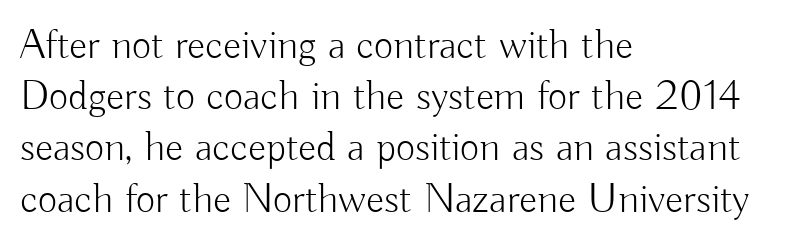
Look at the tracking — it's just the regular setting, nothing added. The paragraph has a hard left edge and a soft right edge. This rendering employs a face without finishing strokes, i.e., a sans-serif. Ordinary non-slanted type is in use. Varying glyph widths throughout — classic text-font behaviour.
